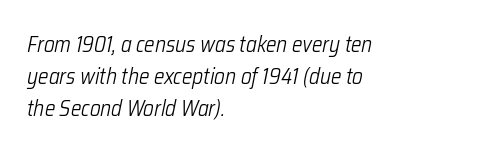
Q: Is the text bold? A: No.
Q: Is the text italic (slanted)? A: Yes, it leans right by about 12 degrees.
Q: Is the text underlined? A: No.
Q: How is the paragraph aligned? A: Left-aligned.
Q: Is the spacing between letters normal or unusually wide? A: Normal.
Q: Is the spacing between lines tight, normal or loose? A: Normal.
